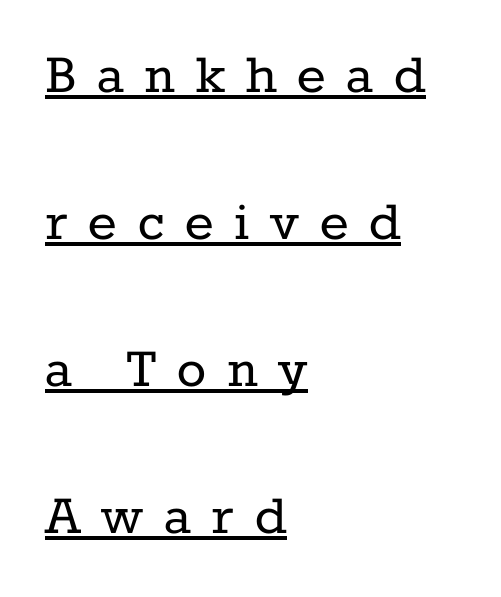
Q: Is the text bold? A: No.
Q: Is the text italic (slanted)? A: No, it is upright.
Q: Is the typeface a serif or a sans-serif typeface? A: Serif.
Q: Is the text underlined? A: Yes.
Q: How is the paragraph aligned? A: Left-aligned.
Q: Is the spacing between letters normal or unusually wide? A: Unusually wide.
Q: Is the spacing between lines tight, normal or loose? A: Loose.
Q: Width (condensed, normal, or wide)? A: Normal.
Q: Stroke contrast? A: Low.
Q: x-height? A: Medium.
Q: Monospaced? A: No.
